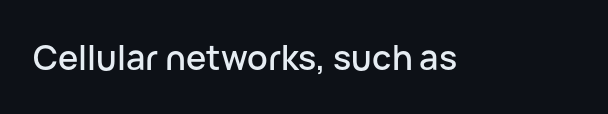
The image shows 34 px sans-serif type, upright; set normal letter spacing, not underlined; low stroke contrast and a medium x-height.
